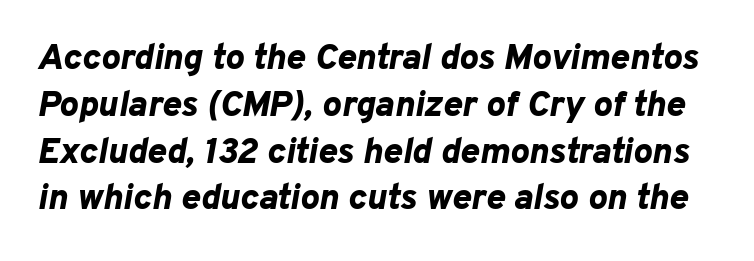
This sample keeps an unexceptional amount of space between lines. The lettering tilts uniformly, giving the passage an italic look. Is the letter spacing exaggerated? No — it looks like the ordinary default. A clean baseline with only descenders dipping below it.
